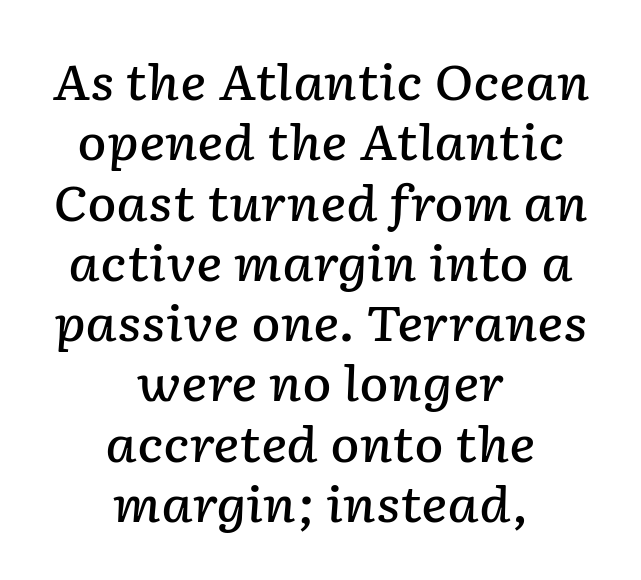
Q: Is the text bold? A: Semi-bold.
Q: Is the text italic (slanted)? A: Yes, it leans right by about 2 degrees.
Q: Is the text underlined? A: No.
Q: How is the paragraph aligned? A: Centered.
Q: Is the spacing between letters normal or unusually wide? A: Normal.
Q: Width (condensed, normal, or wide)? A: Normal.
Q: Stroke contrast? A: Low.
Q: x-height? A: Medium.
Q: Monospaced? A: No.
